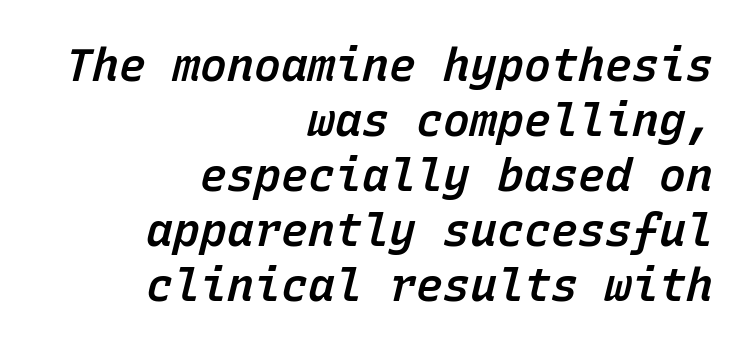
On the weight axis this lands at semibold, roughly 600. The lettering tilts uniformly, giving the passage an italic look. Spacing between characters is what you'd get straight out of the box. Underlining? Definitely not there. Is this a fixed-width face? Yes — each glyph sits in an identical cell.
